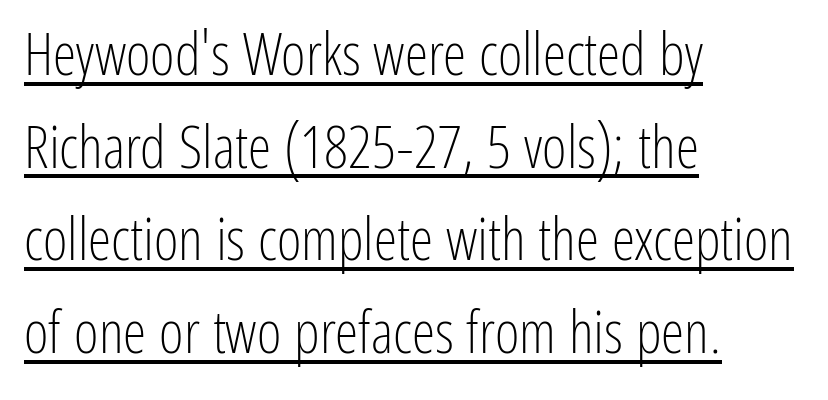
Q: Is the text bold? A: No.
Q: Is the text italic (slanted)? A: No, it is upright.
Q: Is the typeface a serif or a sans-serif typeface? A: Sans-serif.
Q: Is the text underlined? A: Yes.
Q: How is the paragraph aligned? A: Left-aligned.
Q: Is the spacing between letters normal or unusually wide? A: Normal.
Q: Is the spacing between lines tight, normal or loose? A: Normal.
Q: Width (condensed, normal, or wide)? A: Condensed.
Q: Stroke contrast? A: Low.
Q: x-height? A: Medium.
Q: Monospaced? A: No.
